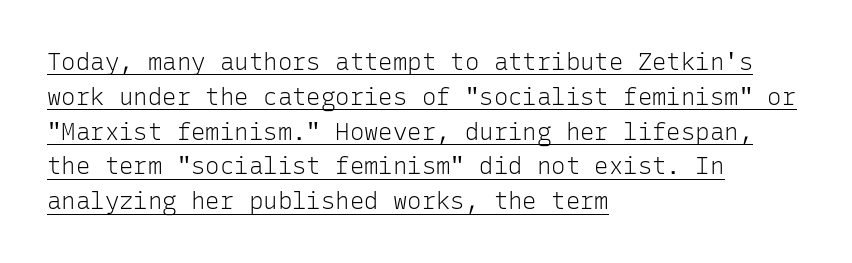
Students, observe the line beneath the letters — that is underlining. Counters stay open thanks to moderate or lighter strokes. The horizontal fit of the characters is conventional and even. Horizontally, the lines are justified to the leading edge only. Is there much room between lines? A standard amount, neither cramped nor airy. The font's upright variant was chosen for this text.
